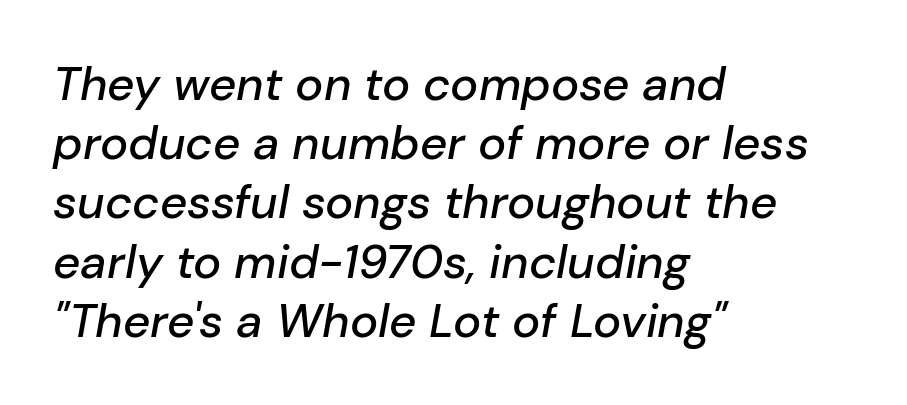
The image shows 47 px text type, italic (leaning right); set left-aligned, normal line spacing (1.26x), normal letter spacing, not underlined; low stroke contrast and a medium x-height.
